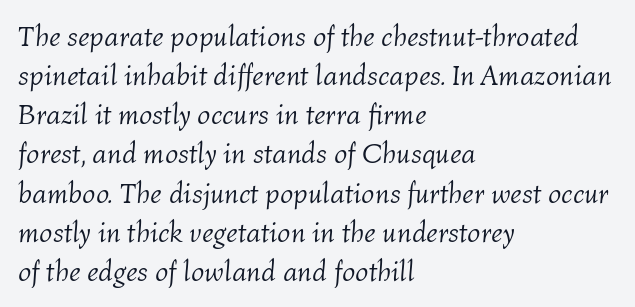
The lines sit at an ordinary, default distance from one another. The passage shown leans; its letterforms are oblique. Left-aligned paragraph, ragged on the right. Descender tails drop into unmarked territory. These glyphs show unthickened strokes, regular width or finer. Here the designer chose a conventional face with non-uniform glyph widths.
